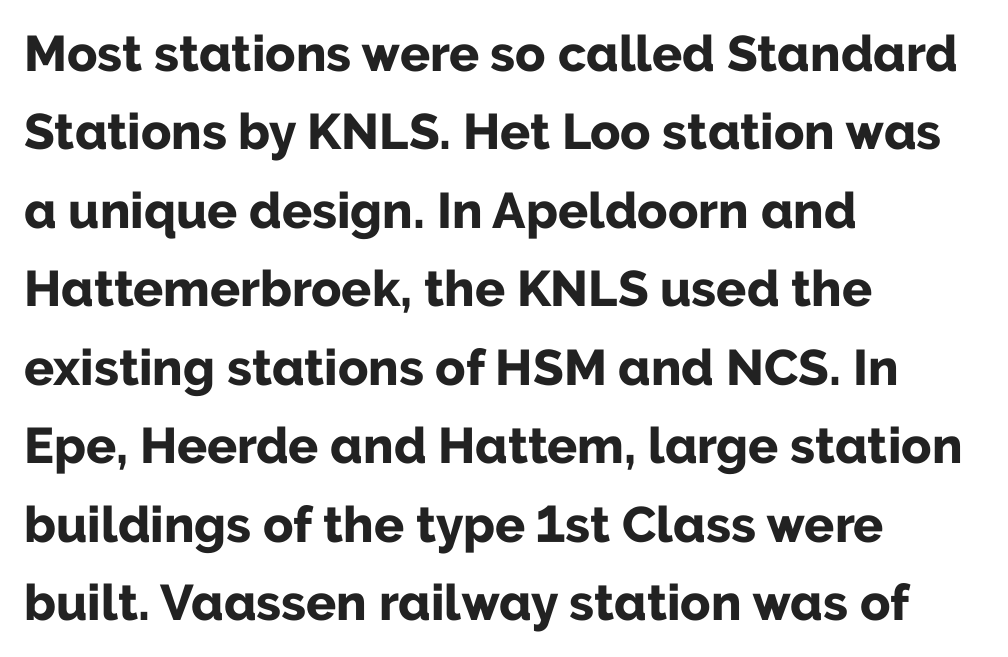
Q: Is the text bold? A: Yes.
Q: Is the text italic (slanted)? A: No, it is upright.
Q: Is the typeface a serif or a sans-serif typeface? A: Sans-serif.
Q: Is the text underlined? A: No.
Q: How is the paragraph aligned? A: Left-aligned.
Q: Is the spacing between letters normal or unusually wide? A: Normal.
Q: Is the spacing between lines tight, normal or loose? A: Normal.
Q: Width (condensed, normal, or wide)? A: Normal.
Q: Stroke contrast? A: Low.
Q: x-height? A: Medium.
Q: Monospaced? A: No.
